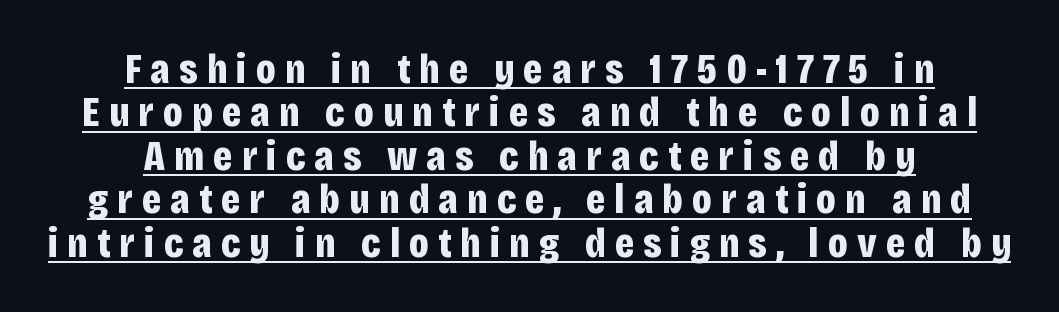
{"serif": "no", "italic": "no", "bold": "yes", "weight": "bold", "width": "condensed", "stroke_contrast": "low", "x_height": "large", "monospaced": "no", "underline": "yes", "align": "center", "line_spacing": "tight", "line_spacing_ratio": 1.01, "letter_spacing": "wide", "letter_spacing_em": 0.21, "glyph_px": 43}
